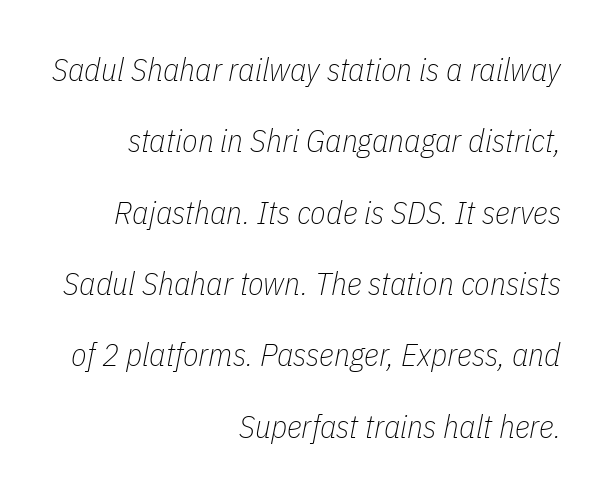
Q: Is the text bold? A: No.
Q: Is the text italic (slanted)? A: Yes, it leans right by about 11 degrees.
Q: Is the text underlined? A: No.
Q: How is the paragraph aligned? A: Right-aligned.
Q: Is the spacing between letters normal or unusually wide? A: Normal.
Q: Is the spacing between lines tight, normal or loose? A: Loose.
Q: Width (condensed, normal, or wide)? A: Condensed.
Q: Stroke contrast? A: Low.
Q: x-height? A: Medium.
Q: Monospaced? A: No.
